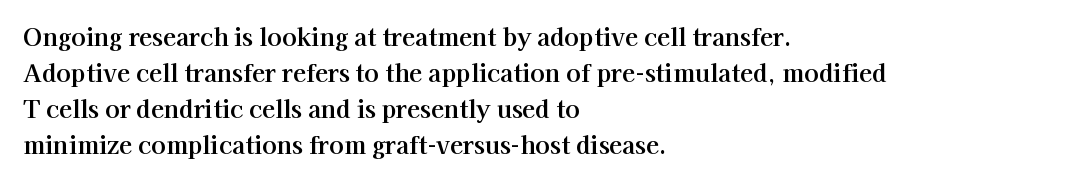
{"italic": "no", "underline": "no", "align": "left", "line_spacing": "normal", "line_spacing_ratio": 1.5, "letter_spacing": "normal", "letter_spacing_em": 0.0, "glyph_px": 24}
